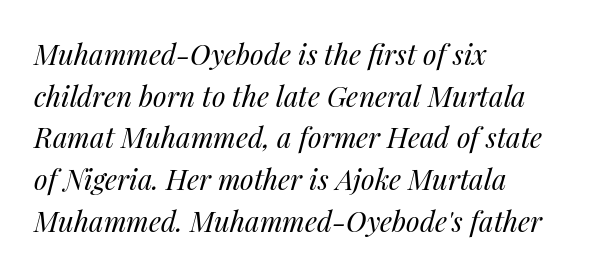
A typesetter would mark this as italic. Words float on clear page, feet unadorned. Weight class: somewhere from thin through regular. Caption: standard tracking, unaltered. If you measured baseline to baseline, you'd find a middling distance.
